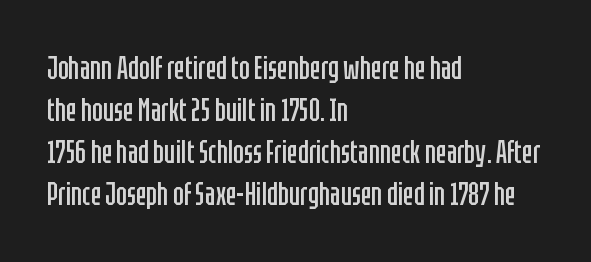
The image shows 32 px regular-weight, condensed sans-serif type, upright; set left-aligned, normal line spacing (1.31x), normal letter spacing, not underlined; low stroke contrast and a large x-height.
